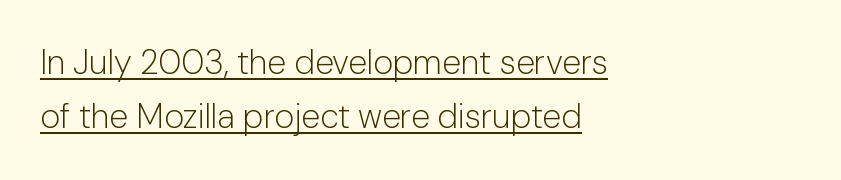
{"serif": "no", "italic": "no", "bold": "no", "weight": "light", "width": "normal", "stroke_contrast": "low", "x_height": "medium", "monospaced": "no", "underline": "yes", "align": "left", "line_spacing": "normal", "line_spacing_ratio": 1.6, "letter_spacing": "normal", "letter_spacing_em": 0.0, "glyph_px": 34}
